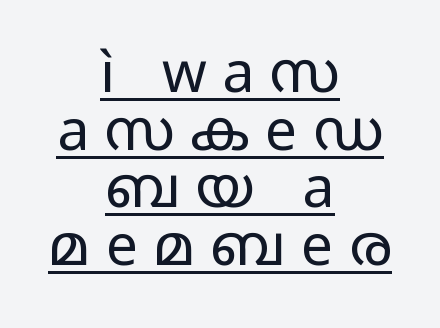
The passage shown is typed in a proportional face where columns would drift. The passage shown is typeset with a sans-serif family. Underline: present. Counters stay open thanks to moderate or lighter strokes.
